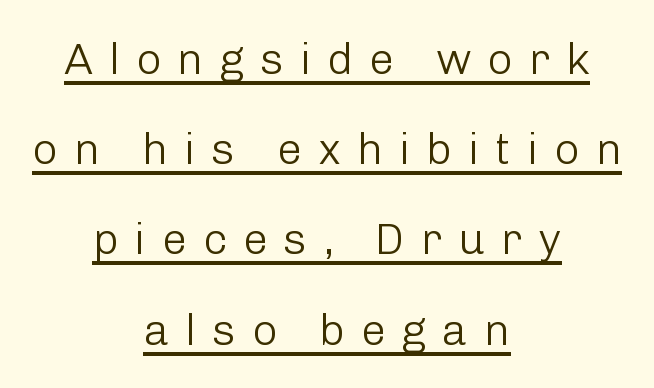
The image shows 44 px light sans-serif type, upright; set centered, loose line spacing (2.05x), unusually wide letter spacing (+0.36 em), underlined; low stroke contrast and a medium x-height.
